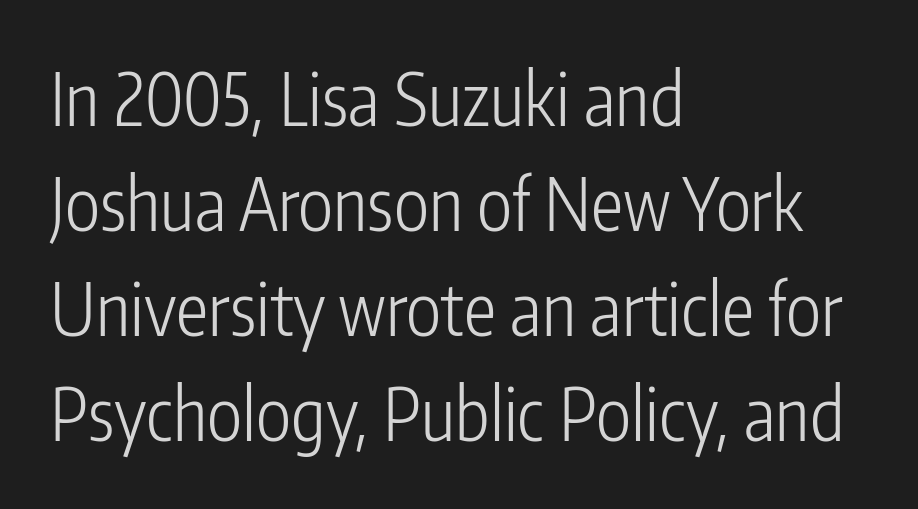
The image shows 73 px light, condensed sans-serif type, upright; set left-aligned, normal line spacing (1.44x), normal letter spacing, not underlined; low stroke contrast and a medium x-height.
